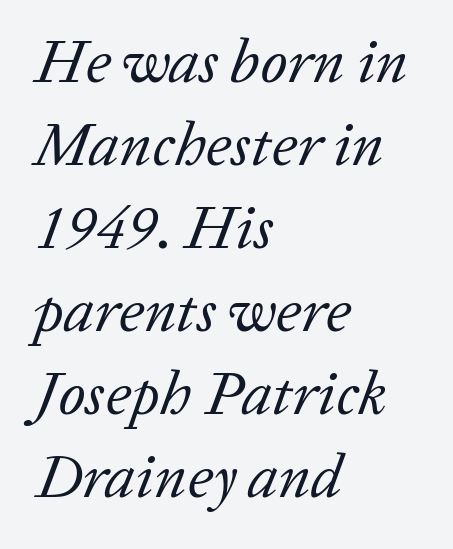
Q: Is the text bold? A: No.
Q: Is the text italic (slanted)? A: Yes, it leans right by about 20 degrees.
Q: Is the typeface a serif or a sans-serif typeface? A: Serif.
Q: Is the text underlined? A: No.
Q: How is the paragraph aligned? A: Left-aligned.
Q: Is the spacing between letters normal or unusually wide? A: Normal.
Q: Is the spacing between lines tight, normal or loose? A: Normal.
Q: Width (condensed, normal, or wide)? A: Normal.
Q: Stroke contrast? A: Low.
Q: x-height? A: Medium.
Q: Monospaced? A: No.
